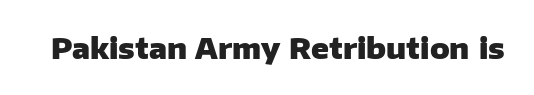
The letters stand upright; this is a roman face. The foot of each line stays bare and open. Tracking here is standard; glyphs follow each other at the usual distance. You can tell from the bare stems that sans-serif type was used. The characters look thick and weighty, a clear bold. Proportional: the letters do not fall into vertical columns.
